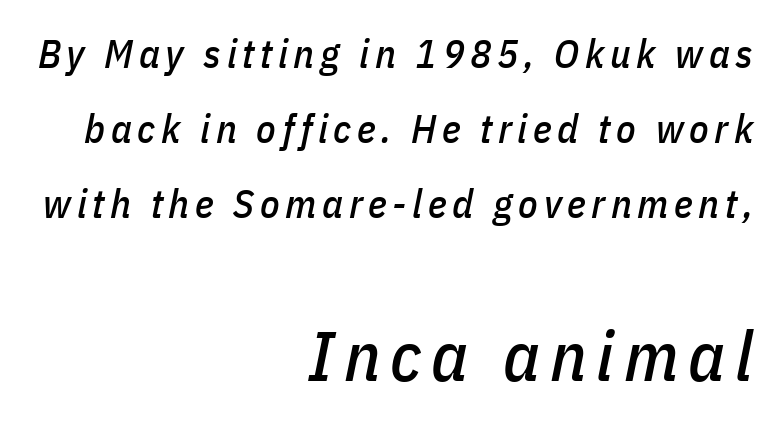
{"italic": "yes", "lean": "right", "slant_degrees": 11, "width": "condensed", "stroke_contrast": "low", "x_height": "medium", "monospaced": "no", "underline": "no", "align": "right", "line_spacing_ratio": 1.88, "larger_block": "second", "size_ratio": 1.75, "glyph_px": 70}
